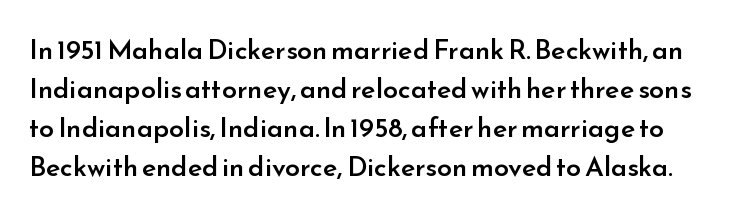
Vertical spacing — default. Tall strokes in this sample are plumb rather than angled. No extra tracking has been applied to these lines. Underline: absent. Compared with an ordinary text face, these strokes are moderately heavier — a semibold.
